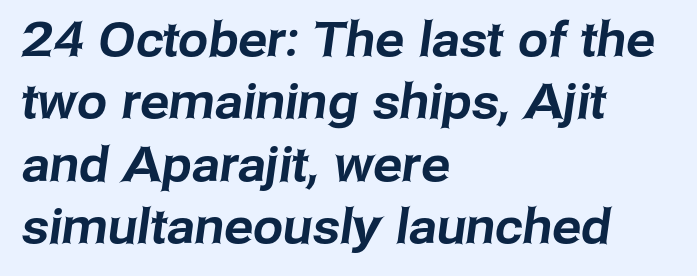
{"serif": "no", "width": "normal", "stroke_contrast": "low", "x_height": "medium", "monospaced": "no", "underline": "no", "align": "left", "line_spacing": "normal", "line_spacing_ratio": 1.3, "letter_spacing": "normal", "letter_spacing_em": 0.0, "glyph_px": 48}
